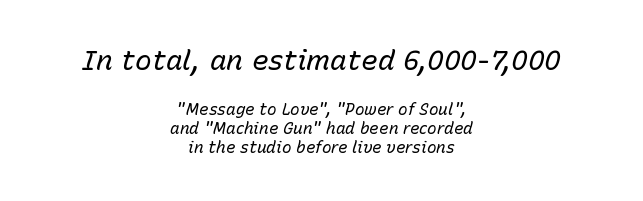
The image shows 28 px regular-weight type, italic (leaning right); set centered, line spacing 1.2x, normal letter spacing, not underlined; the first (top) block is 1.75x larger; low stroke contrast and a medium x-height.
